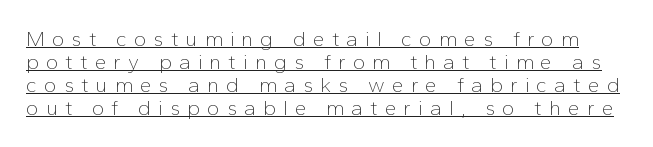
The axis of the letterforms is exactly vertical. The passage shown stacks its lines with hardly any gap. Observe the wide spacing: letters keep a clear distance from each other. Does a line run under the words? Yes, clearly. The strokes carry an ordinary text weight at most.
